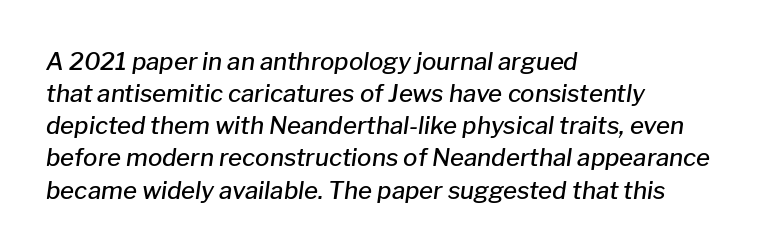
This sample uses plain, unmodified letter spacing. If you drew a ruler down the left edge, every line would touch it. Successive baselines arrive at the customary interval. This rendering features lettering with no underline.
